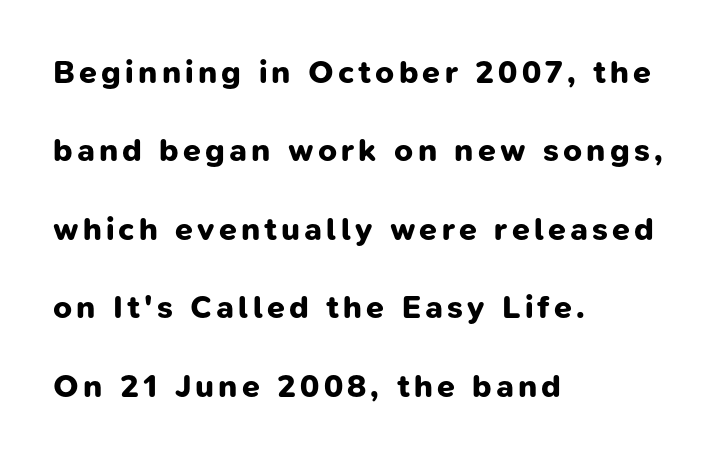
Line spacing here is loose. Classification — sans serif. Casual observation: everything's shoved over to the left. The letters are bold, with thick, heavy strokes. The zone under the glyphs is completely vacant.
